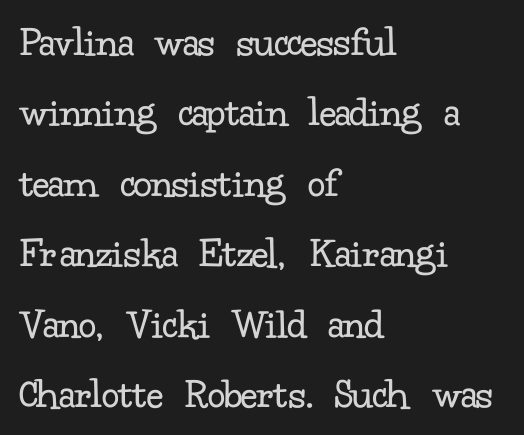
{"serif": "yes", "italic": "no", "bold": "no", "weight": "regular", "width": "normal", "stroke_contrast": "low", "x_height": "small", "monospaced": "no", "underline": "no", "align": "left", "line_spacing": "normal", "line_spacing_ratio": 1.6, "letter_spacing": "normal", "letter_spacing_em": 0.0, "glyph_px": 44}
